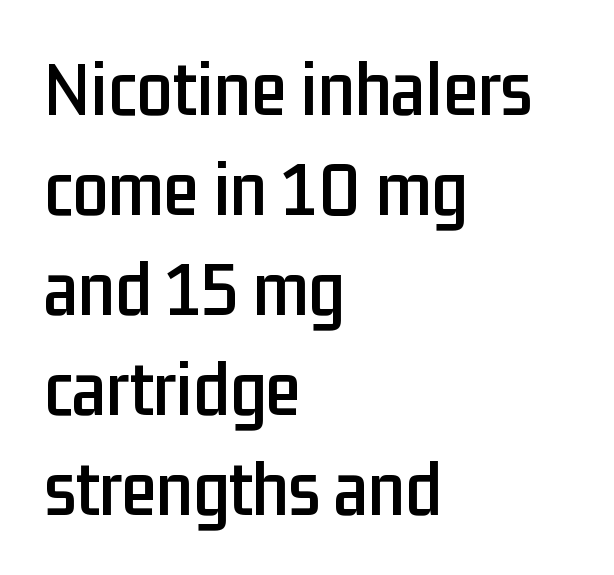
Q: Is the text italic (slanted)? A: No, it is upright.
Q: Is the typeface a serif or a sans-serif typeface? A: Sans-serif.
Q: Is the text underlined? A: No.
Q: How is the paragraph aligned? A: Left-aligned.
Q: Is the spacing between letters normal or unusually wide? A: Normal.
Q: Is the spacing between lines tight, normal or loose? A: Normal.
Q: Width (condensed, normal, or wide)? A: Condensed.
Q: Stroke contrast? A: Low.
Q: x-height? A: Medium.
Q: Monospaced? A: No.
